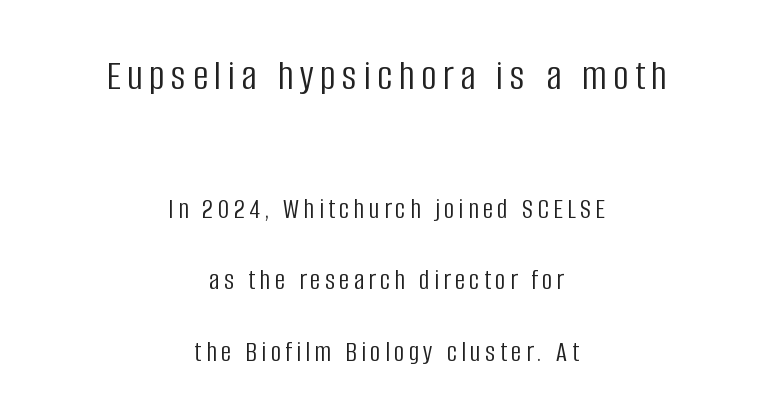
{"serif": "no", "italic": "no", "bold": "no", "weight": "light", "width": "condensed", "stroke_contrast": "low", "x_height": "large", "monospaced": "no", "underline": "no", "align": "center", "line_spacing": "loose", "line_spacing_ratio": 2.47, "larger_block": "first", "size_ratio": 1.48, "glyph_px": 43}
